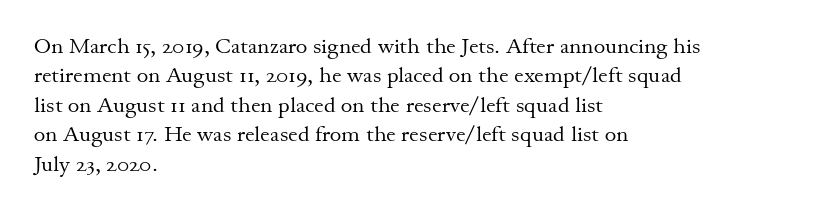
Q: Is the text bold? A: No.
Q: Is the text italic (slanted)? A: No, it is upright.
Q: Is the text underlined? A: No.
Q: How is the paragraph aligned? A: Left-aligned.
Q: Is the spacing between letters normal or unusually wide? A: Normal.
Q: Is the spacing between lines tight, normal or loose? A: Normal.
